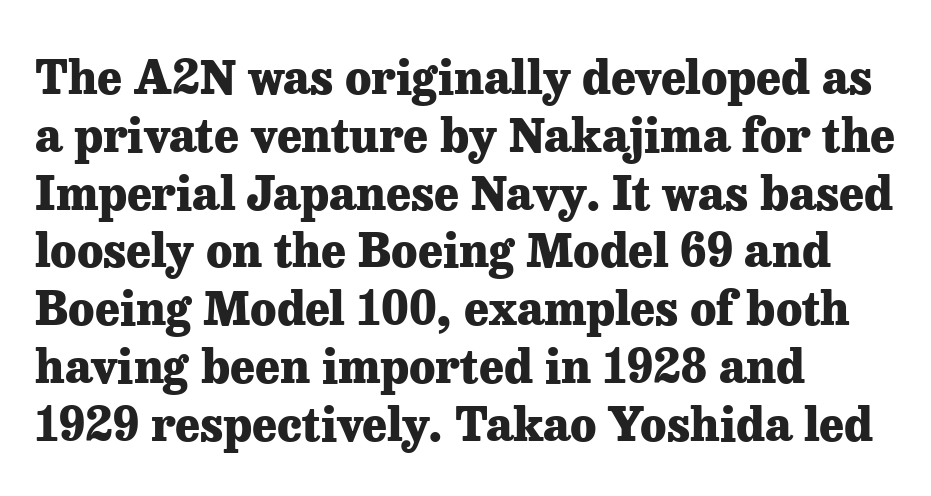
Left-aligned paragraph, ragged on the right. Nothing unusual about the tracking: characters are spaced as the font intends. Tall strokes in this sample are plumb rather than angled. This is heavy type, rendered in bold. Just letters on the line, the space beneath them empty. Do the characters align in a grid? No, the font is proportional.
